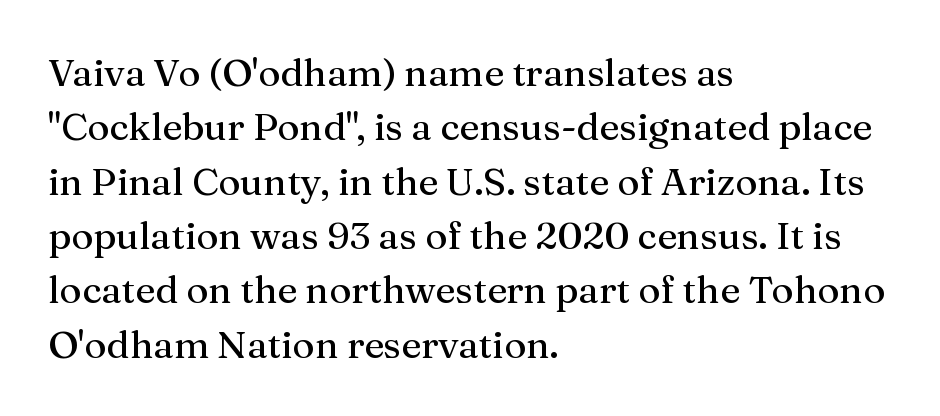
This block has exactly the height ordinary leading produces. Spacing verdict: proportional, widths tailored to each character. Descenders are the only things crossing below the line. Honestly, the letter spacing is just normal — you wouldn't notice it.
